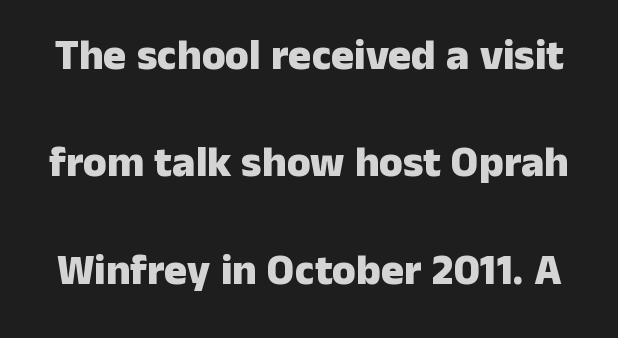
{"serif": "no", "italic": "no", "bold": "yes", "weight": "heavy", "width": "normal", "stroke_contrast": "low", "x_height": "medium", "monospaced": "no", "underline": "no", "line_spacing": "loose", "line_spacing_ratio": 2.5, "letter_spacing": "normal", "letter_spacing_em": 0.0, "glyph_px": 43}
